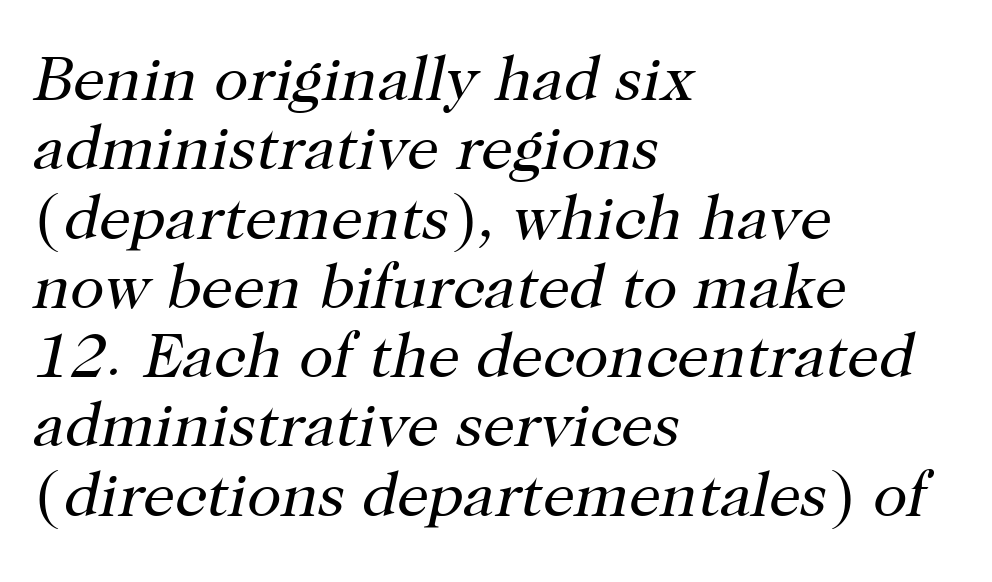
{"serif": "yes", "italic": "yes", "lean": "right", "slant_degrees": 12, "bold": "no", "weight": "regular", "width": "normal", "stroke_contrast": "high", "x_height": "medium", "monospaced": "no", "underline": "no", "align": "left", "line_spacing": "tight", "line_spacing_ratio": 1.1, "letter_spacing": "normal", "letter_spacing_em": 0.0, "glyph_px": 63}
